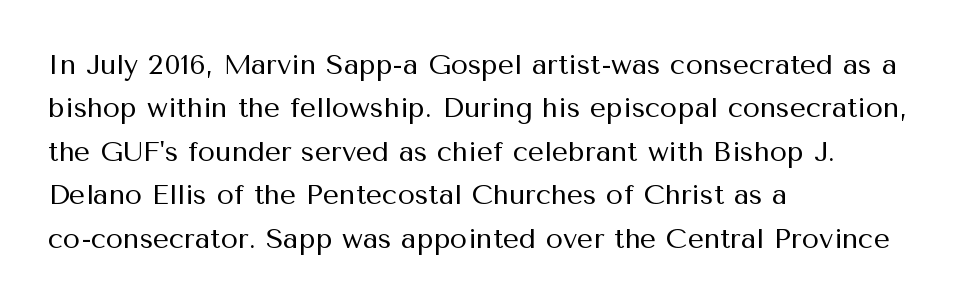
Q: Is the text bold? A: No.
Q: Is the text italic (slanted)? A: No, it is upright.
Q: Is the typeface a serif or a sans-serif typeface? A: Sans-serif.
Q: Is the text underlined? A: No.
Q: How is the paragraph aligned? A: Left-aligned.
Q: Is the spacing between letters normal or unusually wide? A: Normal.
Q: Is the spacing between lines tight, normal or loose? A: Normal.
Q: Width (condensed, normal, or wide)? A: Normal.
Q: Stroke contrast? A: Medium.
Q: x-height? A: Medium.
Q: Monospaced? A: No.
